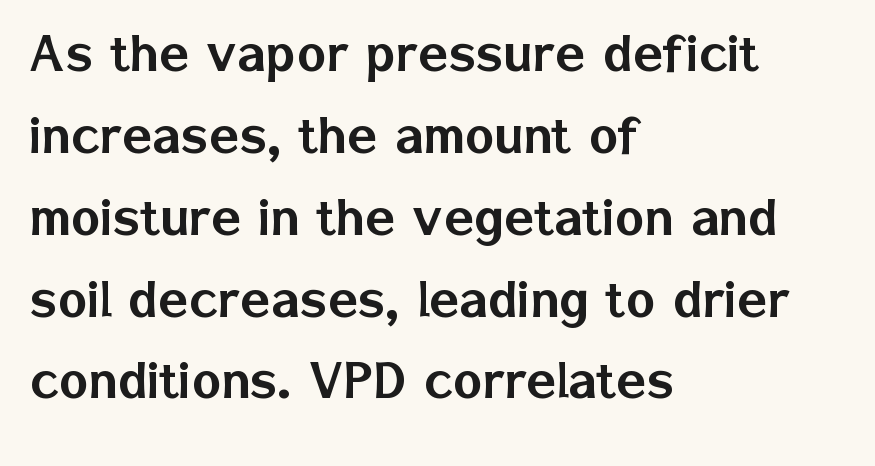
The image shows 62 px sans-serif type, upright; set left-aligned, normal line spacing (1.32x), normal letter spacing, not underlined; low stroke contrast and a medium x-height.
